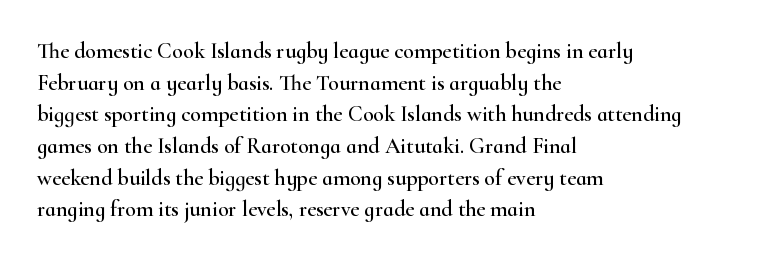
The image shows 22 px text type, upright; set left-aligned, normal line spacing (1.44x), normal letter spacing, not underlined.
